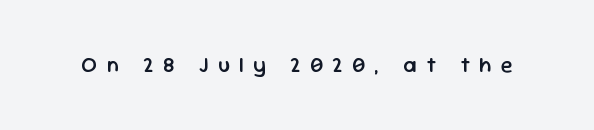
Q: Is the text bold? A: Semi-bold.
Q: Is the text italic (slanted)? A: No, it is upright.
Q: Is the text underlined? A: No.
Q: Is the spacing between letters normal or unusually wide? A: Unusually wide.
